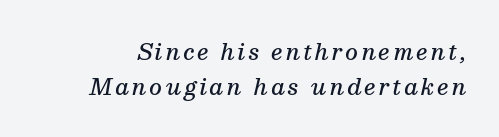
The image shows 22 px text type, italic (leaning right); set normal line spacing (1.59x), not underlined.
